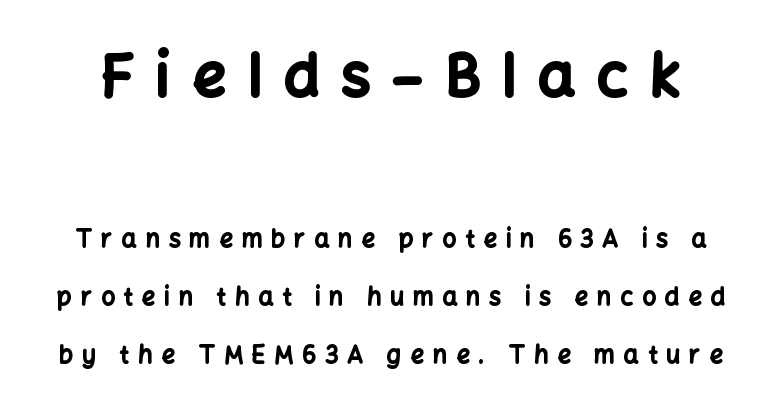
Q: Is the text bold? A: Yes.
Q: Is the text italic (slanted)? A: No, it is upright.
Q: Is the typeface a serif or a sans-serif typeface? A: Sans-serif.
Q: Is the text underlined? A: No.
Q: Is the spacing between letters normal or unusually wide? A: Unusually wide.
Q: Is the spacing between lines tight, normal or loose? A: Loose.
Q: Which block of text is set in a larger size, the first (top) or the second (bottom)? A: The first (top) one.
Q: Width (condensed, normal, or wide)? A: Normal.
Q: Stroke contrast? A: Low.
Q: x-height? A: Medium.
Q: Monospaced? A: No.
